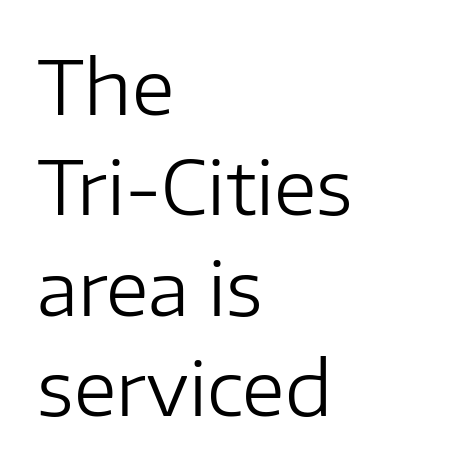
Q: Is the text bold? A: No.
Q: Is the text italic (slanted)? A: No, it is upright.
Q: Is the typeface a serif or a sans-serif typeface? A: Sans-serif.
Q: Is the text underlined? A: No.
Q: How is the paragraph aligned? A: Left-aligned.
Q: Is the spacing between letters normal or unusually wide? A: Normal.
Q: Is the spacing between lines tight, normal or loose? A: Normal.
Q: Width (condensed, normal, or wide)? A: Normal.
Q: Stroke contrast? A: Low.
Q: x-height? A: Medium.
Q: Monospaced? A: No.
